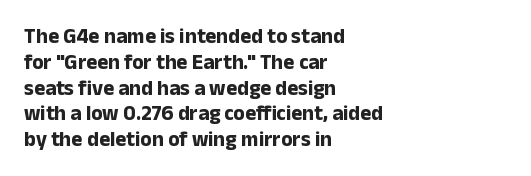
The image shows 21 px bold type, upright; set left-aligned, line spacing 1.23x, normal letter spacing, not underlined.
